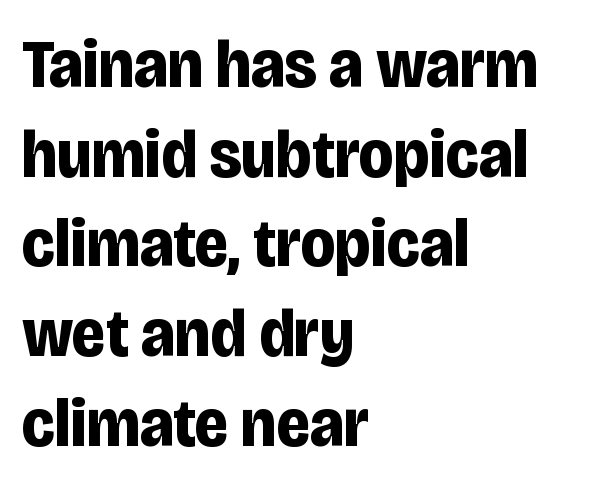
The image shows 69 px bold, condensed sans-serif type, upright; set left-aligned, normal line spacing (1.3x), normal letter spacing, not underlined; low stroke contrast and a large x-height.
